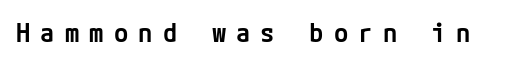
Q: Is the text bold? A: Semi-bold.
Q: Is the text italic (slanted)? A: No, it is upright.
Q: Is the text underlined? A: No.
Q: Is the spacing between letters normal or unusually wide? A: Unusually wide.
